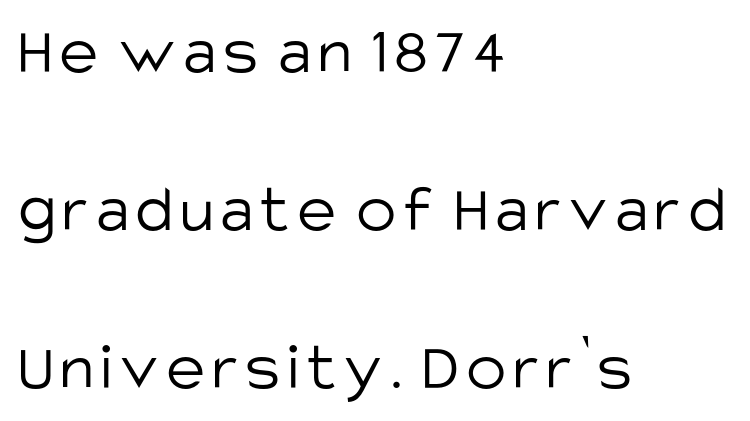
{"serif": "no", "italic": "no", "bold": "no", "weight": "light", "width": "normal", "stroke_contrast": "low", "x_height": "large", "monospaced": "no", "underline": "no", "align": "left", "line_spacing": "loose", "line_spacing_ratio": 2.36, "glyph_px": 67}
